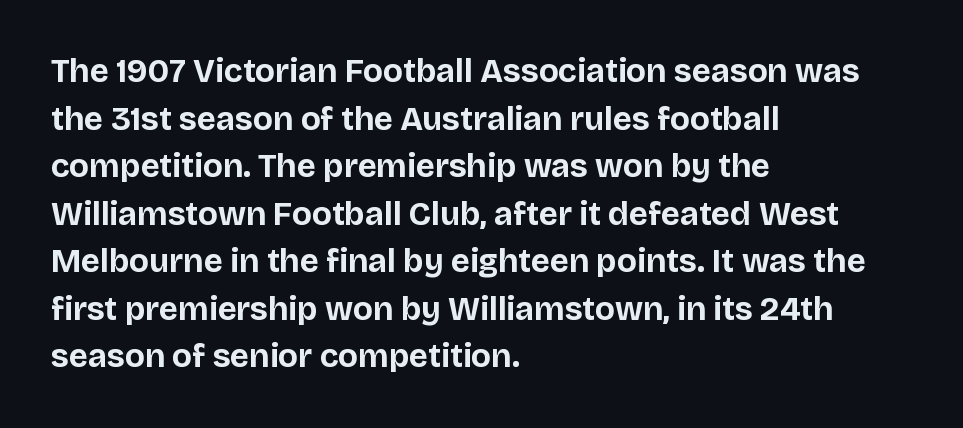
Just letters on the line, the space beneath them empty. Is the type bold? Yes — the strokes are clearly thick and heavy. The rendering uses natural spacing where letterforms have individual widths. Style check: upright. Alignment: flush left. The passage shown has conventional tracking throughout.
